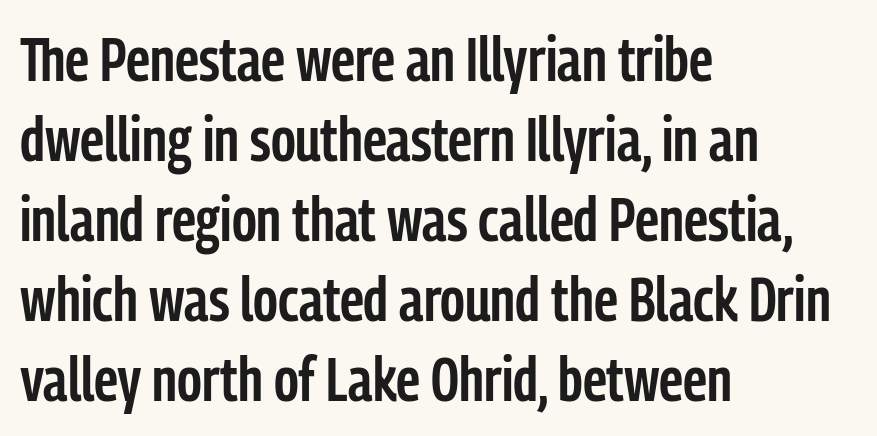
The image shows 62 px semibold, condensed sans-serif type, upright; set left-aligned, normal line spacing (1.29x), normal letter spacing, not underlined; low stroke contrast and a medium x-height.
